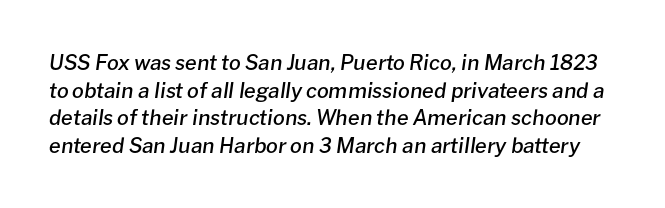
The space between consecutive lines is moderate. The type is set solid horizontally, with unmodified tracking. Unmarked baselines from the first word to the last. The specimen reads as italic at a glance. In terms of weight, the rendering is demibold, just under bold.
